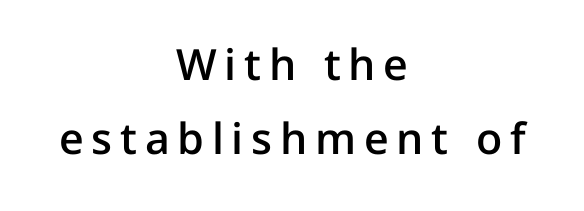
{"serif": "no", "italic": "no", "bold": "semi", "weight": "semibold", "width": "normal", "stroke_contrast": "low", "x_height": "medium", "monospaced": "no", "underline": "no", "align": "center", "line_spacing_ratio": 1.71, "glyph_px": 43}
